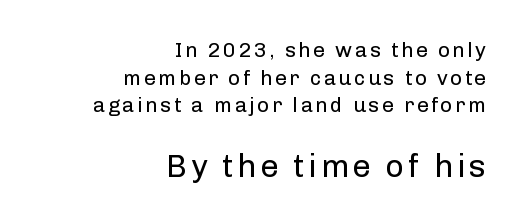
The image shows 32 px regular-weight sans-serif type, upright; set right-aligned, normal line spacing (1.32x), not underlined; the second (bottom) block is 1.52x larger; low stroke contrast and a medium x-height.
